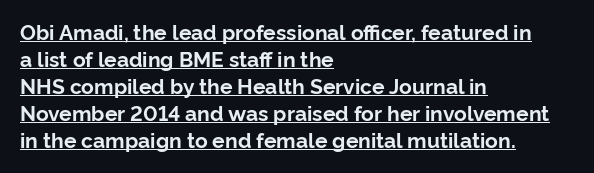
{"italic": "no", "bold": "yes", "underline": "yes", "align": "left", "line_spacing": "normal", "line_spacing_ratio": 1.28, "letter_spacing": "normal", "letter_spacing_em": 0.0, "glyph_px": 21}
